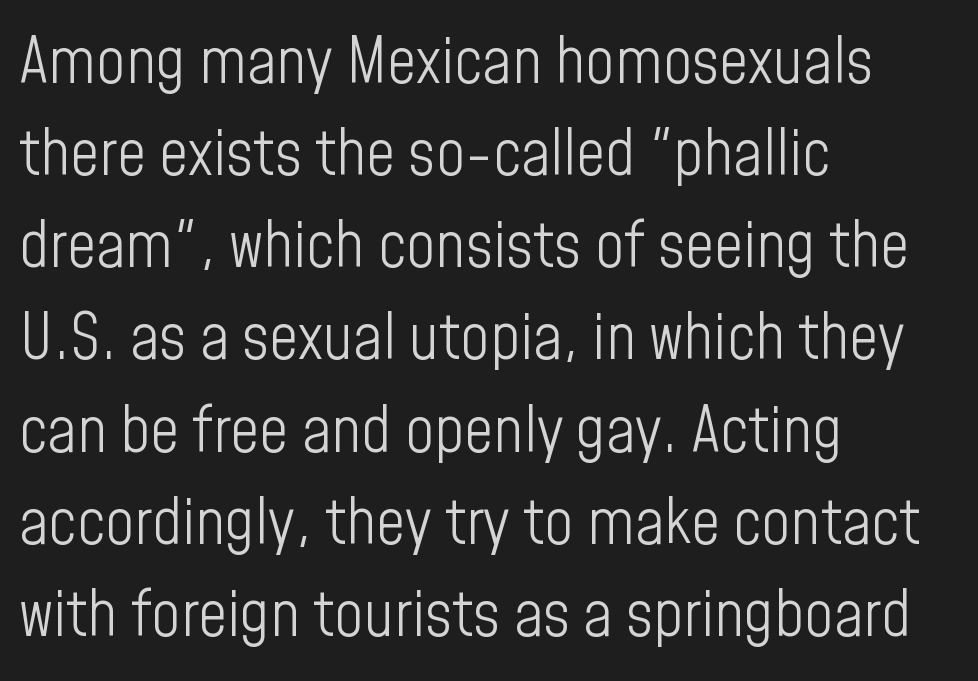
The image shows 64 px light, condensed sans-serif type, upright; set left-aligned, normal line spacing (1.44x), normal letter spacing, not underlined; low stroke contrast and a medium x-height.
